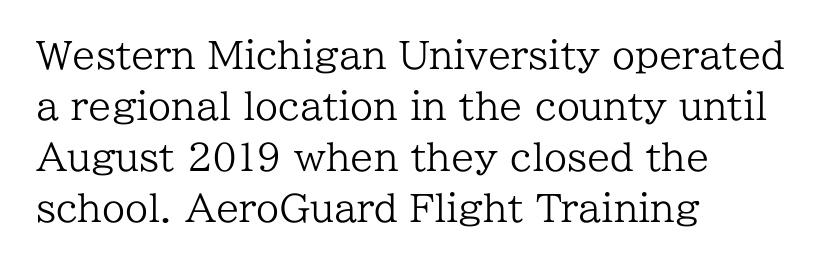
The lettering holds an erect, upright posture throughout. Here the glyphs are tracked normally, forming tight word shapes. The typesetting does not lean heavy: it is not bold. Rows of type keep a routine distance in the vertical direction. These lines are composed in type with serifs. The paragraph has a hard left edge and a soft right edge.
